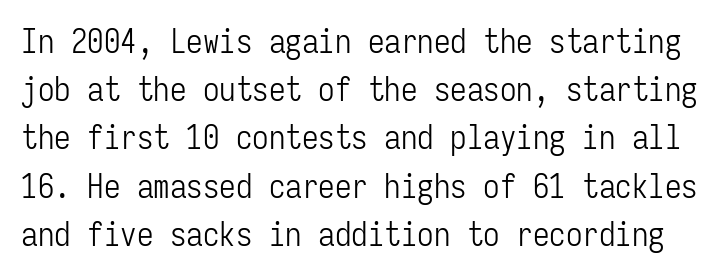
This reads as an unemphasized weight, regular at the heaviest. These lines are rendered in a fixed-pitch font. In terms of leading, this rendering sits right in the middle. Letters rest on an invisible, unmarked baseline. This sample uses plain, unmodified letter spacing.
